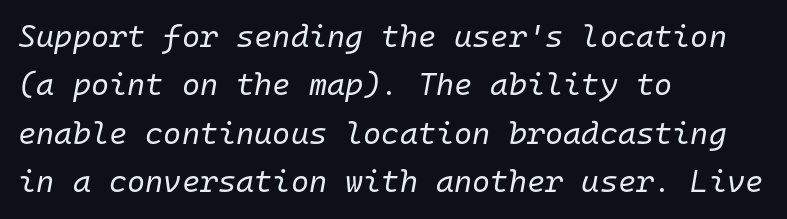
Q: Is the text bold? A: No.
Q: Is the text italic (slanted)? A: Yes, it leans right by about 10 degrees.
Q: Is the text underlined? A: No.
Q: How is the paragraph aligned? A: Left-aligned.
Q: Is the spacing between letters normal or unusually wide? A: Normal.
Q: Is the spacing between lines tight, normal or loose? A: Normal.
Q: Width (condensed, normal, or wide)? A: Normal.
Q: Stroke contrast? A: Low.
Q: x-height? A: Medium.
Q: Monospaced? A: Yes.
